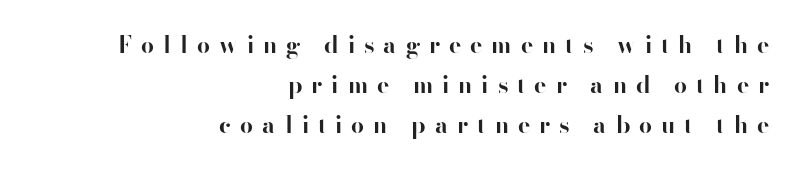
Strong, thick strokes mark this as bold type. The letters are spread apart with noticeably loose tracking. Anything drawn beneath the words? Only blank space. The rag falls on the left side of this text block. Posture: upright roman.
